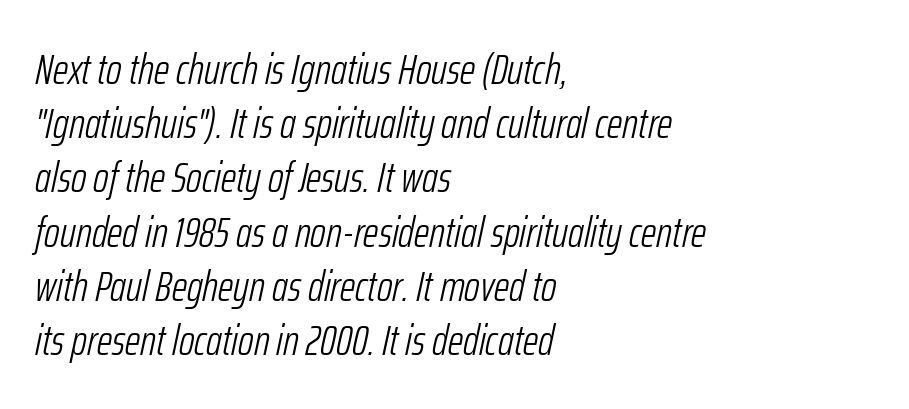
{"italic": "yes", "lean": "right", "slant_degrees": 12, "bold": "no", "weight": "light", "width": "condensed", "stroke_contrast": "low", "x_height": "medium", "monospaced": "no", "underline": "no", "align": "left", "line_spacing": "normal", "line_spacing_ratio": 1.26, "letter_spacing": "normal", "letter_spacing_em": 0.0, "glyph_px": 43}
